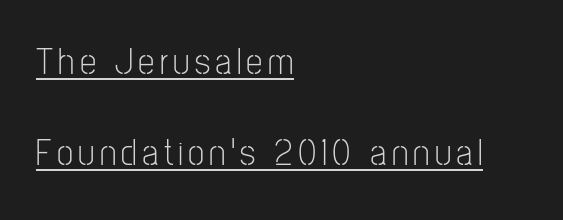
The rag falls on the right side of this text block. The space between consecutive lines is lavish. A continuous stroke trails under the words, as in a hyperlink. The letterforms sit at book weight or below.
